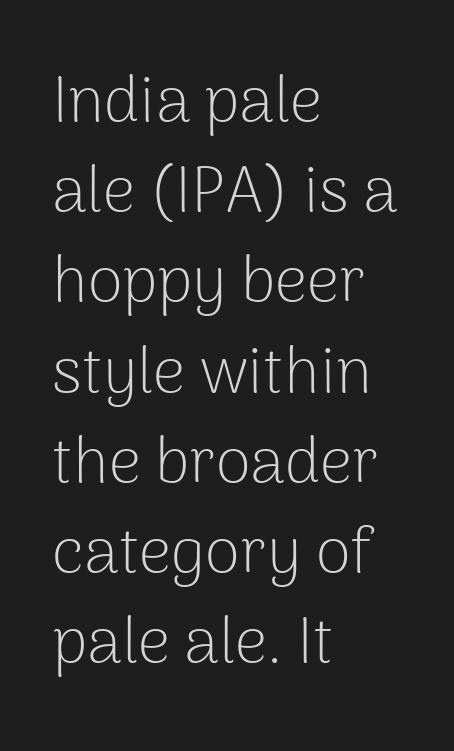
The image shows 64 px light sans-serif type, upright; set left-aligned, normal line spacing (1.41x), normal letter spacing, not underlined; low stroke contrast and a medium x-height.
